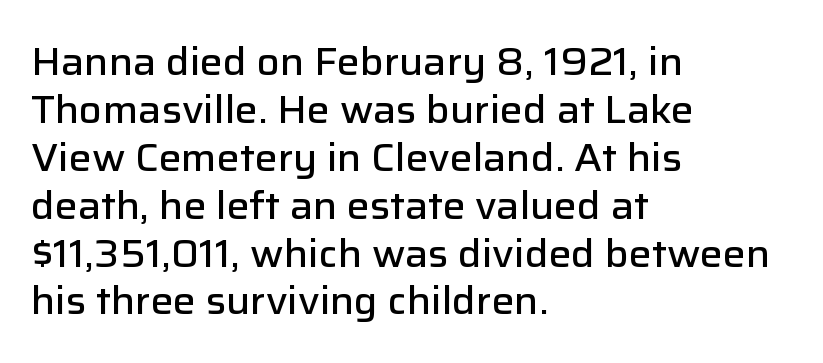
{"serif": "no", "italic": "no", "bold": "semi", "weight": "semibold", "width": "normal", "stroke_contrast": "low", "x_height": "medium", "monospaced": "no", "underline": "no", "align": "left", "line_spacing": "normal", "line_spacing_ratio": 1.26, "letter_spacing": "normal", "letter_spacing_em": 0.0, "glyph_px": 38}
